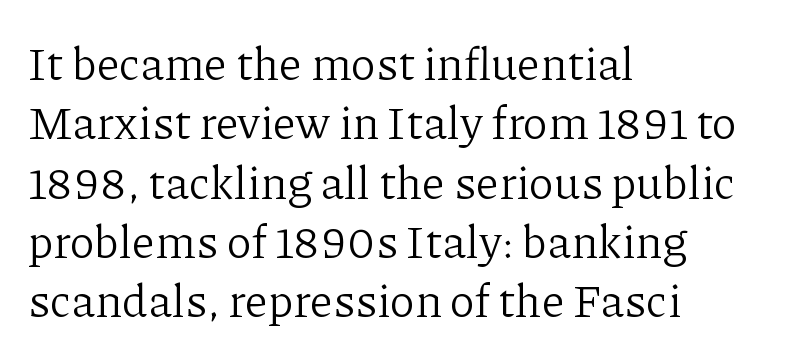
Q: Is the text bold? A: No.
Q: Is the text italic (slanted)? A: No, it is upright.
Q: Is the typeface a serif or a sans-serif typeface? A: Serif.
Q: Is the text underlined? A: No.
Q: How is the paragraph aligned? A: Left-aligned.
Q: Is the spacing between letters normal or unusually wide? A: Normal.
Q: Is the spacing between lines tight, normal or loose? A: Normal.
Q: Width (condensed, normal, or wide)? A: Normal.
Q: Stroke contrast? A: Low.
Q: x-height? A: Medium.
Q: Monospaced? A: No.
